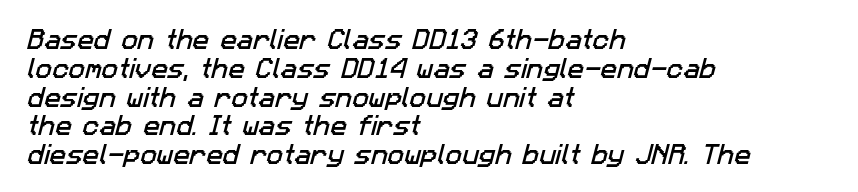
Honestly, the row spacing looks completely unremarkable. Anything drawn beneath the words? Only blank space. A student would call this left alignment; a typographer would say flush left, rag right. Default kerning and tracking; the words read as compact shapes.
